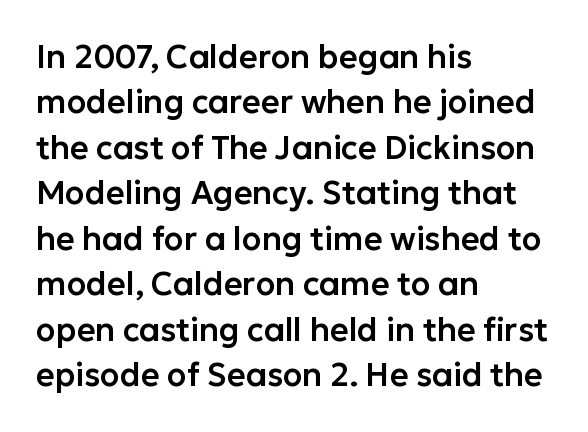
Q: Is the text italic (slanted)? A: No, it is upright.
Q: Is the typeface a serif or a sans-serif typeface? A: Sans-serif.
Q: Is the text underlined? A: No.
Q: How is the paragraph aligned? A: Left-aligned.
Q: Is the spacing between letters normal or unusually wide? A: Normal.
Q: Is the spacing between lines tight, normal or loose? A: Normal.
Q: Width (condensed, normal, or wide)? A: Normal.
Q: Stroke contrast? A: Low.
Q: x-height? A: Medium.
Q: Monospaced? A: No.
